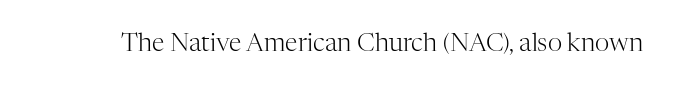
The image shows 25 px text type, upright; set normal letter spacing, not underlined.
